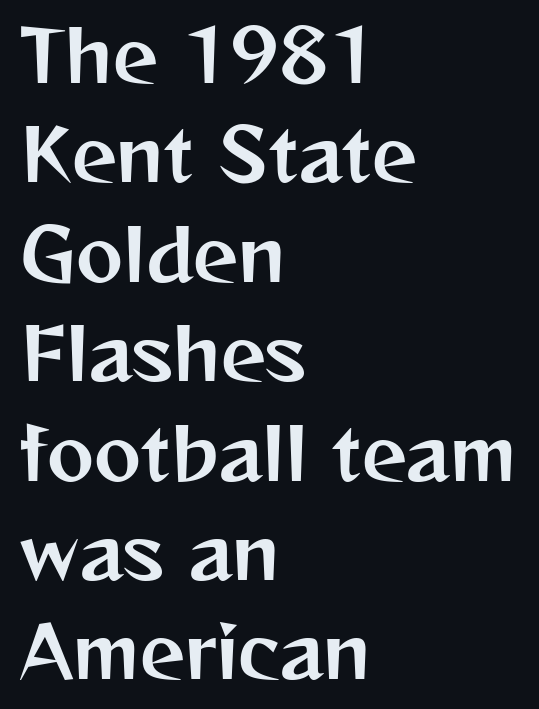
The image shows 71 px sans-serif type, upright; set left-aligned, normal line spacing (1.4x), normal letter spacing, not underlined; medium stroke contrast and a medium x-height.
